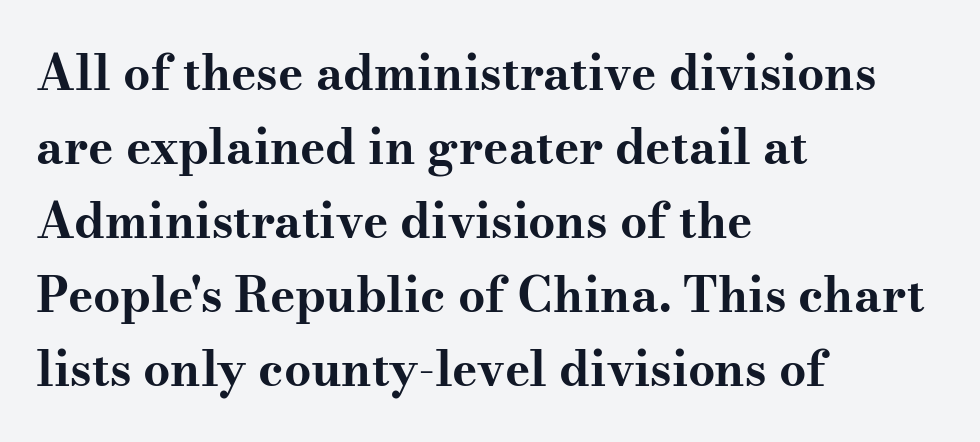
The image shows 48 px bold, wide serif type, upright; set left-aligned, normal line spacing (1.54x), normal letter spacing, not underlined; medium stroke contrast and a small x-height.
